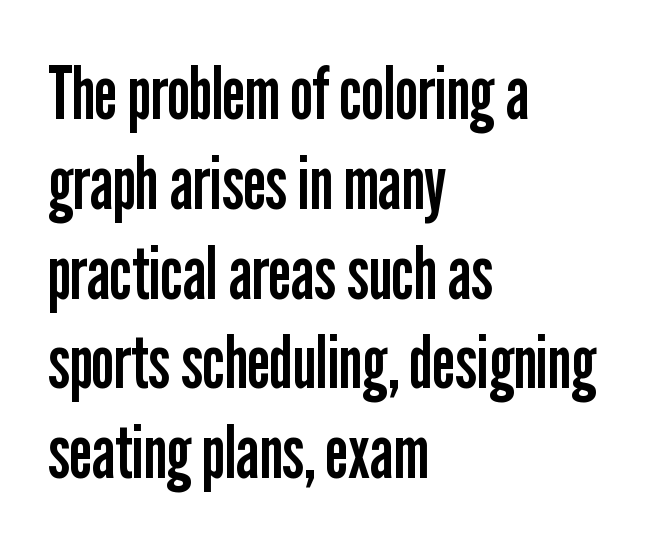
The image shows 73 px regular-weight, condensed sans-serif type, upright; set left-aligned, line spacing 1.23x, normal letter spacing, not underlined; low stroke contrast and a medium x-height.
